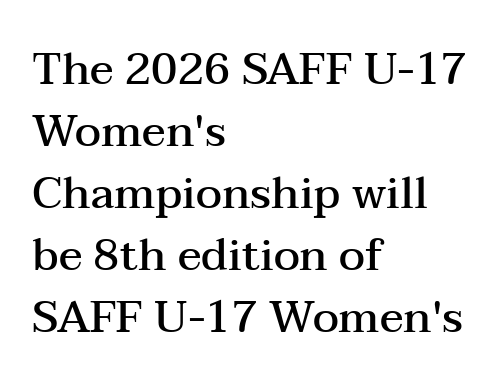
Proportional: the letters do not fall into vertical columns. Which margin do the lines hug? The left one — the right edge is uneven. Is this a sans? No — the strokes have serifs. Rows of type keep a routine distance in the vertical direction.
